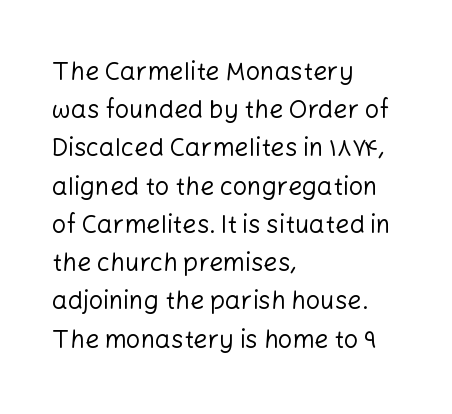
The glyphs are unaccompanied by any horizontal stroke below them. Posture: vertical. These lines keep a tight, regular rhythm from letter to letter. Interline gaps are of average width in this sample. The paragraph shown leans on its left margin.
